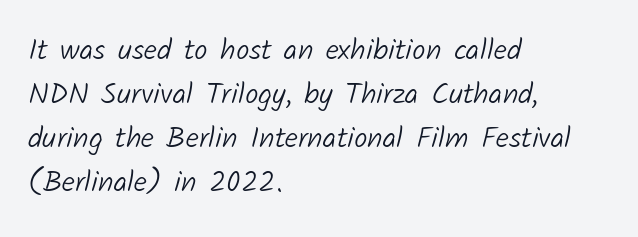
{"serif": "no", "bold": "no", "weight": "light", "width": "normal", "stroke_contrast": "low", "x_height": "medium", "monospaced": "no", "underline": "no", "align": "left", "line_spacing": "normal", "line_spacing_ratio": 1.47, "letter_spacing": "normal", "letter_spacing_em": 0.0, "glyph_px": 30}
